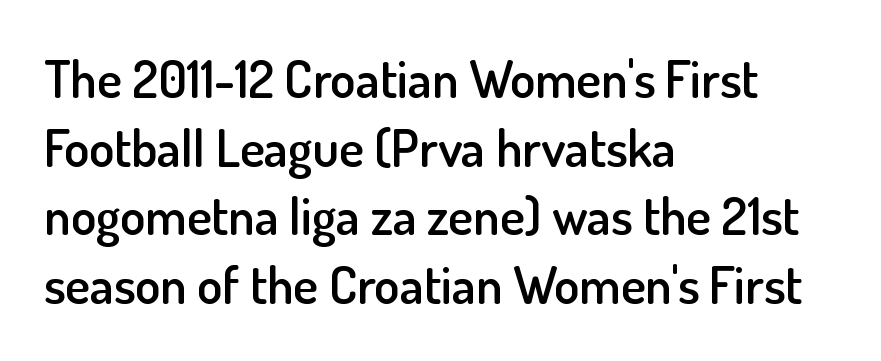
{"serif": "no", "italic": "no", "bold": "semi", "weight": "semibold", "width": "normal", "stroke_contrast": "low", "x_height": "small", "monospaced": "no", "underline": "no", "align": "left", "line_spacing": "normal", "line_spacing_ratio": 1.32, "letter_spacing": "normal", "letter_spacing_em": 0.0, "glyph_px": 52}
